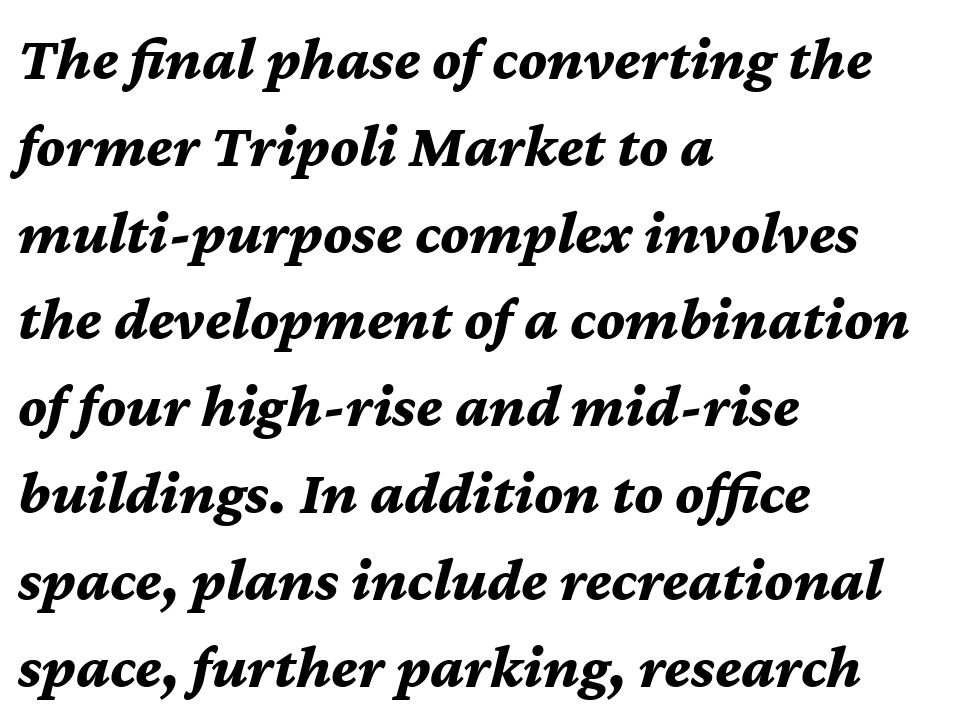
{"italic": "yes", "lean": "right", "slant_degrees": 12, "bold": "yes", "weight": "bold", "width": "normal", "stroke_contrast": "medium", "x_height": "medium", "monospaced": "no", "underline": "no", "align": "left", "line_spacing": "normal", "line_spacing_ratio": 1.4, "letter_spacing": "normal", "letter_spacing_em": 0.0, "glyph_px": 62}
